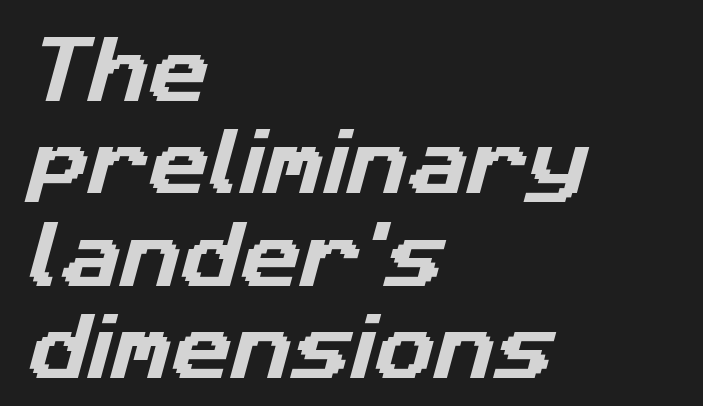
{"serif": "no", "width": "normal", "stroke_contrast": "low", "x_height": "medium", "monospaced": "no", "underline": "no", "align": "left", "line_spacing": "normal", "line_spacing_ratio": 1.25, "letter_spacing": "normal", "letter_spacing_em": 0.0, "glyph_px": 74}
